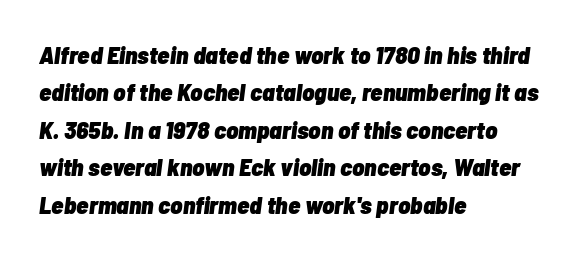
Q: Is the text bold? A: Yes.
Q: Is the text italic (slanted)? A: Yes, it leans right by about 7 degrees.
Q: Is the text underlined? A: No.
Q: How is the paragraph aligned? A: Left-aligned.
Q: Is the spacing between letters normal or unusually wide? A: Normal.
Q: Is the spacing between lines tight, normal or loose? A: Normal.
